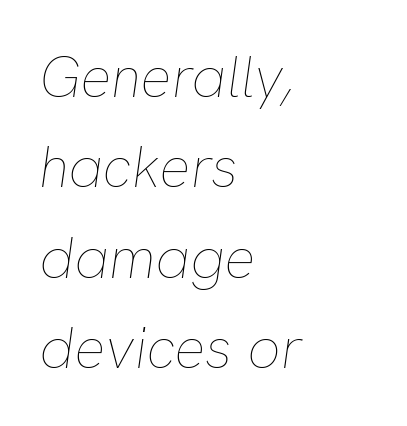
The image shows 58 px thin type, italic (leaning right); set left-aligned, normal line spacing (1.56x), normal letter spacing, not underlined; low stroke contrast and a medium x-height.
